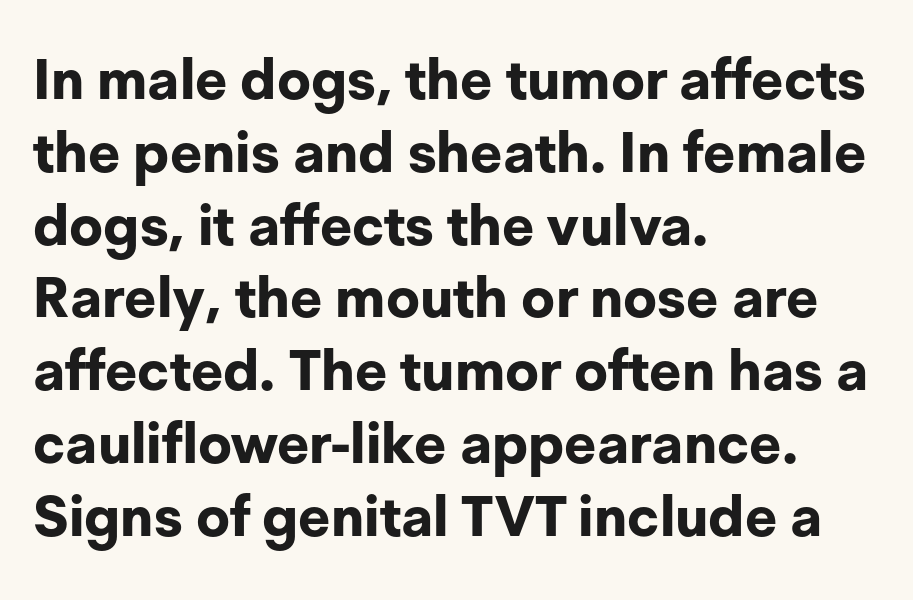
The image shows 56 px bold sans-serif type, upright; set left-aligned, normal line spacing (1.3x), normal letter spacing, not underlined; low stroke contrast and a medium x-height.
